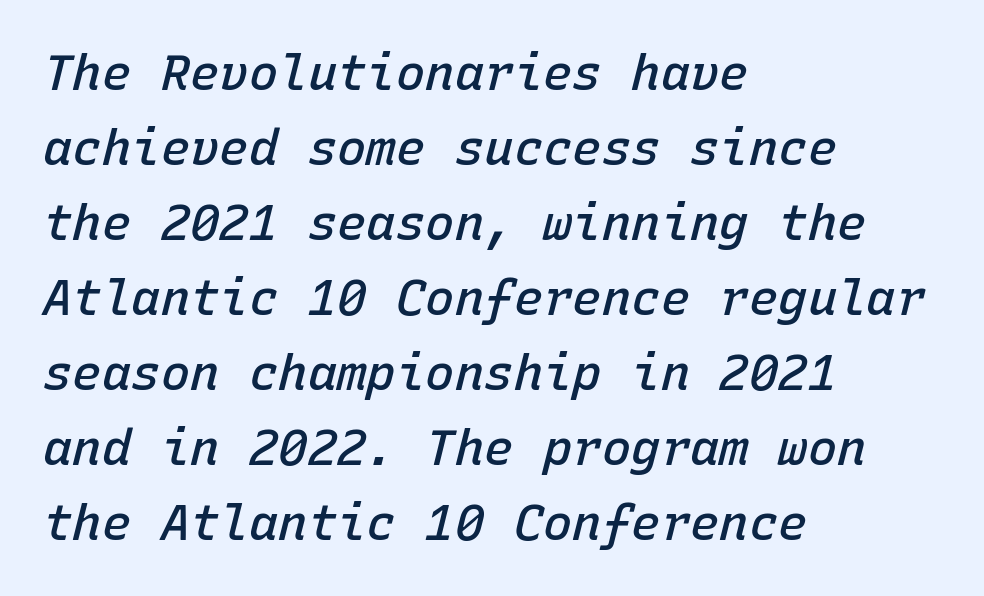
Beneath every word, the page is bare. The letters are slanted; this is an italic face. Here the designer chose a console-style face with uniform glyph widths. Each word holds together tightly as a unit, with standard inter-letter gaps. The glyphs have the mass of a demibold cut, below bold. Baseline-to-baseline distance is the conventional proportion of letter height.
